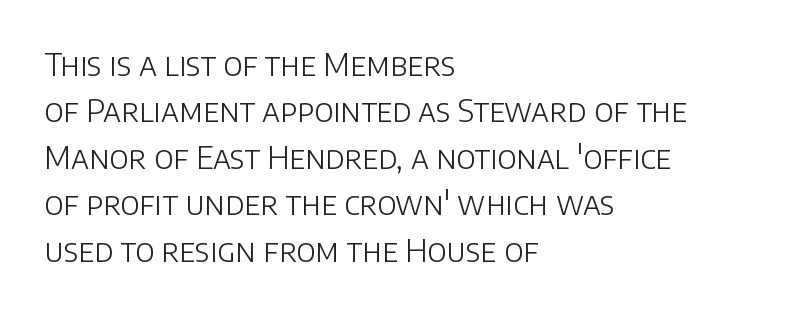
Vertical stems look standard width or narrower in stroke. Each row of text sits above clean, open space. Nothing sits at the stroke ends, so this counts as sans-serif. Horizontally, the lines are justified to the leading edge only. Default kerning and tracking; the words read as compact shapes. Italic? Not at all — the glyphs are vertical.
